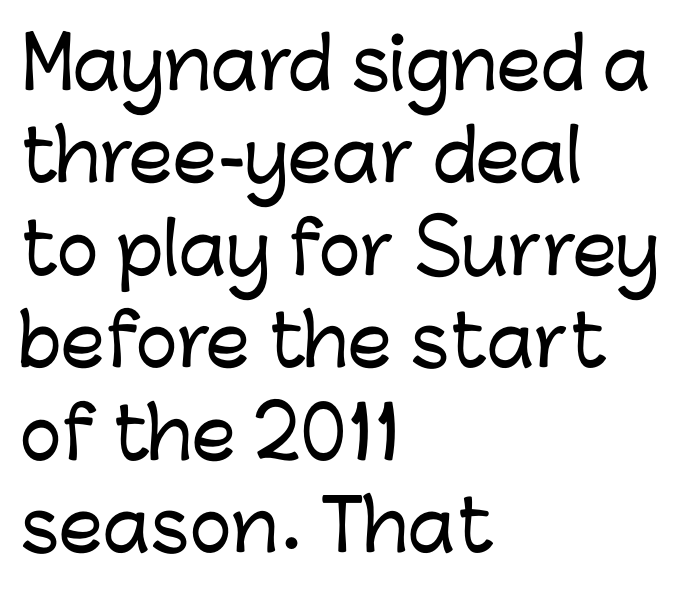
Q: Is the text italic (slanted)? A: No, it is upright.
Q: Is the typeface a serif or a sans-serif typeface? A: Sans-serif.
Q: Is the text underlined? A: No.
Q: How is the paragraph aligned? A: Left-aligned.
Q: Is the spacing between letters normal or unusually wide? A: Normal.
Q: Is the spacing between lines tight, normal or loose? A: Normal.
Q: Width (condensed, normal, or wide)? A: Normal.
Q: Stroke contrast? A: Low.
Q: x-height? A: Medium.
Q: Monospaced? A: No.
